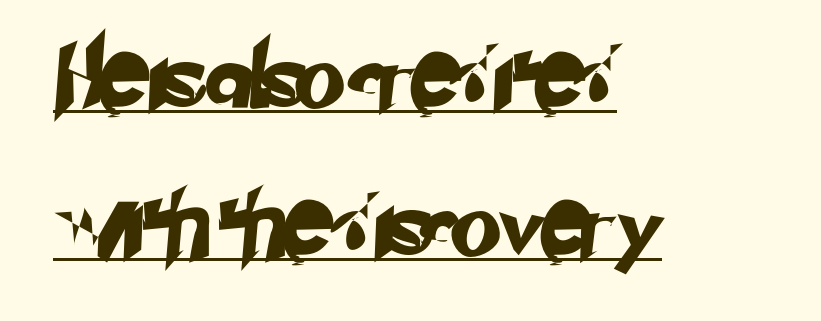
{"serif": "no", "width": "normal", "stroke_contrast": "low", "x_height": "small", "monospaced": "no", "underline": "yes", "align": "left", "line_spacing": "loose", "line_spacing_ratio": 2.28, "letter_spacing": "normal", "letter_spacing_em": 0.0, "glyph_px": 65}
